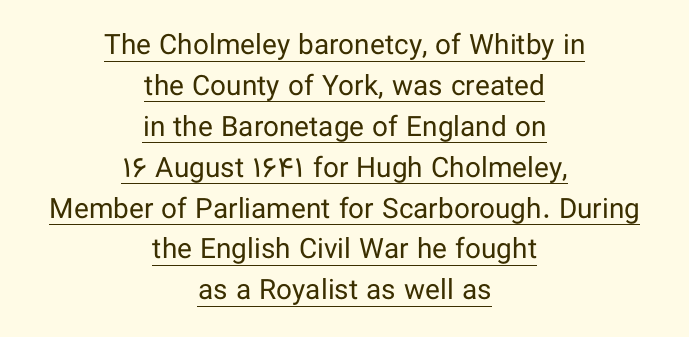
{"serif": "no", "italic": "no", "bold": "no", "weight": "regular", "width": "normal", "stroke_contrast": "low", "x_height": "medium", "monospaced": "no", "underline": "yes", "align": "center", "line_spacing": "normal", "line_spacing_ratio": 1.46, "letter_spacing": "normal", "letter_spacing_em": 0.0, "glyph_px": 28}
